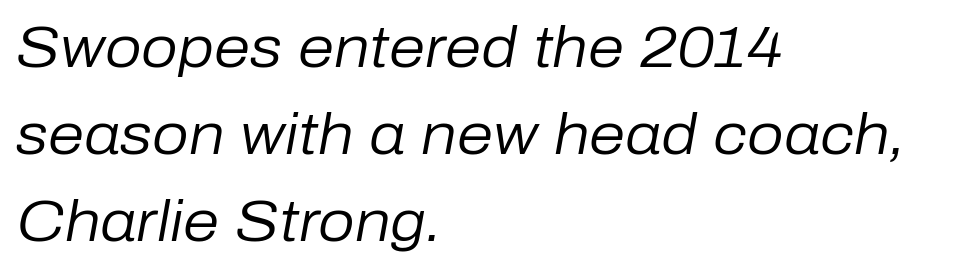
Vertically, the passage feels balanced, rows spaced as you'd expect. Heaviness? Minimal to ordinary, like unemphasized prose. The whole block is typeset with a tilt. Bare-footed words on every line. Typeset ragged right — the left edge is the straight one.
